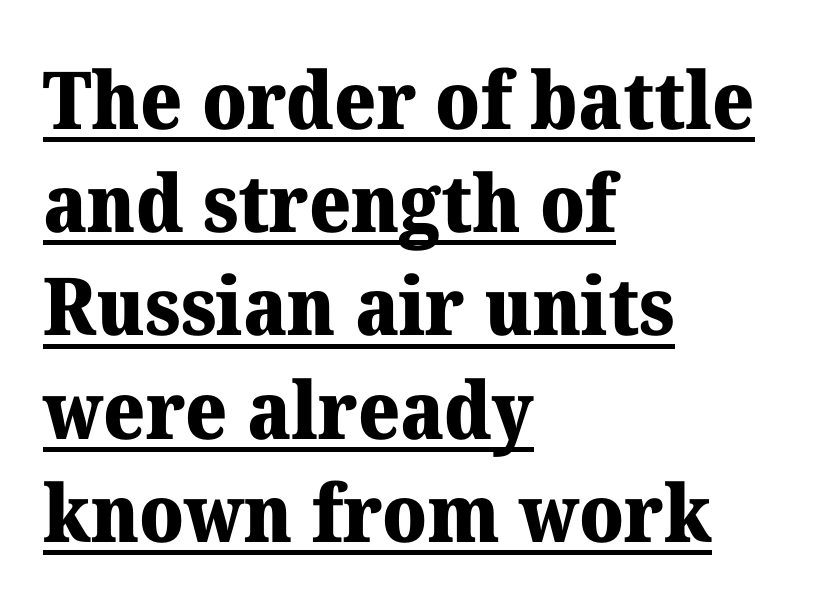
The image shows 80 px heavy serif type, upright; set left-aligned, normal line spacing (1.29x), normal letter spacing, underlined; medium stroke contrast and a medium x-height.
